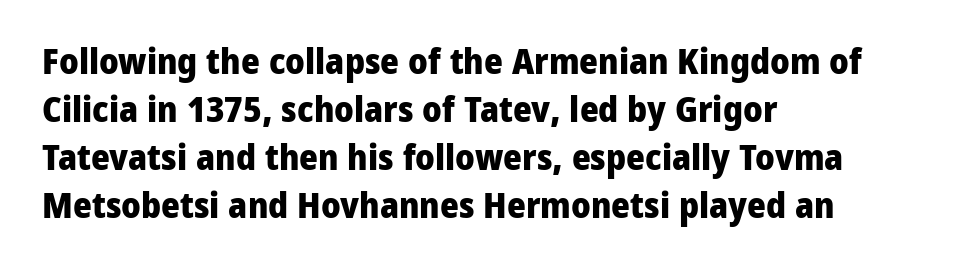
Is there any slant? The stems are plumb. These lines are rendered in a variable-pitch font. Teacher's note: observe the even left margin — that is flush-left alignment. A clean baseline with only descenders dipping below it.
